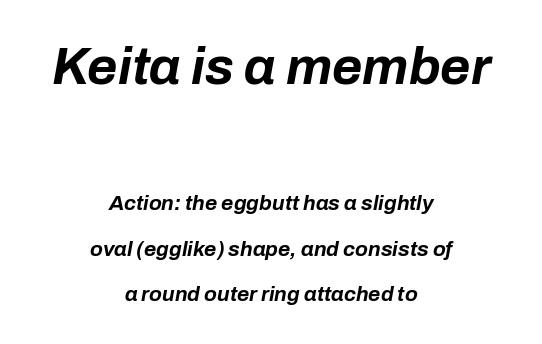
Spacing verdict: proportional, widths tailored to each character. The space between consecutive lines is lavish. In terms of weight, the rendering is a true, heavy bold. Which chunk is bigger? The first one — the top block dwarfs the bottom. Italic? Definitely — the glyphs are oblique. Centered paragraph, ragged on both sides.
